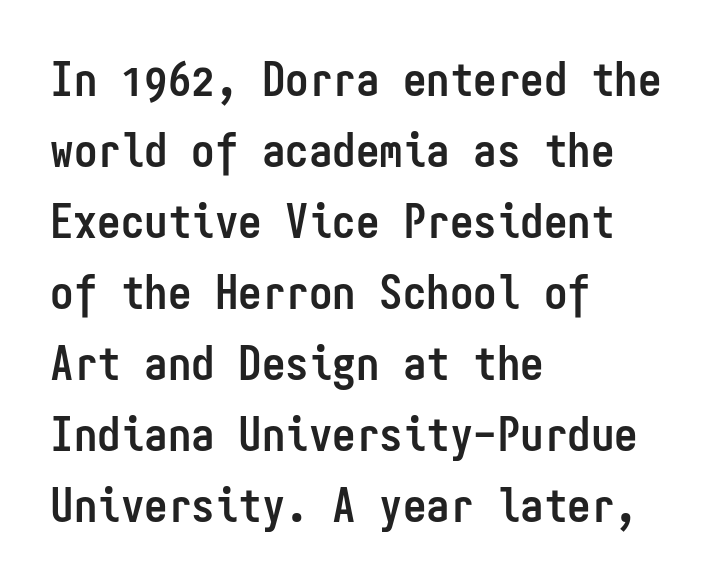
{"serif": "no", "italic": "no", "bold": "yes", "weight": "semibold", "width": "condensed", "stroke_contrast": "low", "x_height": "medium", "monospaced": "yes", "underline": "no", "align": "left", "line_spacing": "normal", "line_spacing_ratio": 1.51, "letter_spacing": "normal", "letter_spacing_em": 0.0, "glyph_px": 47}
